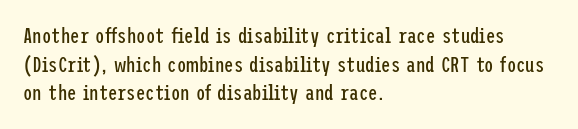
The image shows 21 px text type, upright; set left-aligned, normal line spacing (1.36x), normal letter spacing, not underlined.
